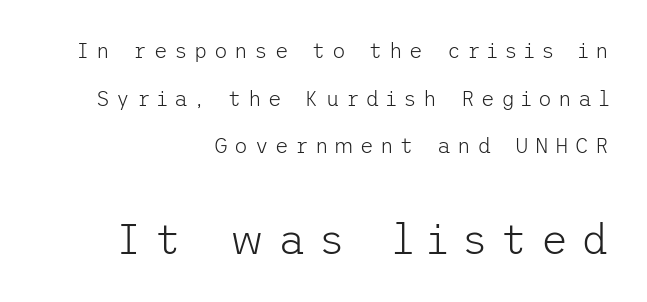
These glyphs show unthickened strokes, regular width or finer. This sample uses an upright cut, with every glyph sitting square on the baseline. The text was rendered using a sans face with plain stroke endings. Words appear elongated and porous because spacing is wide.
